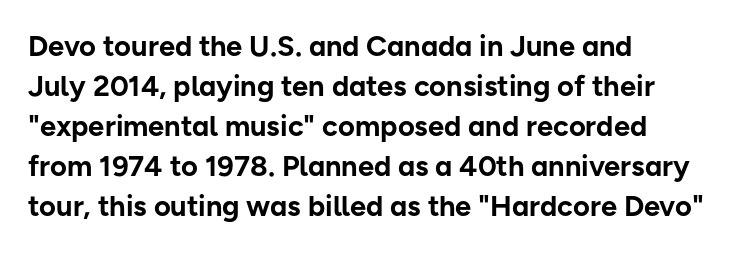
The strokes are fattened all the way to bold. The passage shown is typeset with a sans-serif family. A roman cut, with each character standing at attention. Spacing verdict: proportional, widths tailored to each character. Decoration check: the copy has no underline. What stands out about the letter spacing? Nothing — it is the standard amount.
